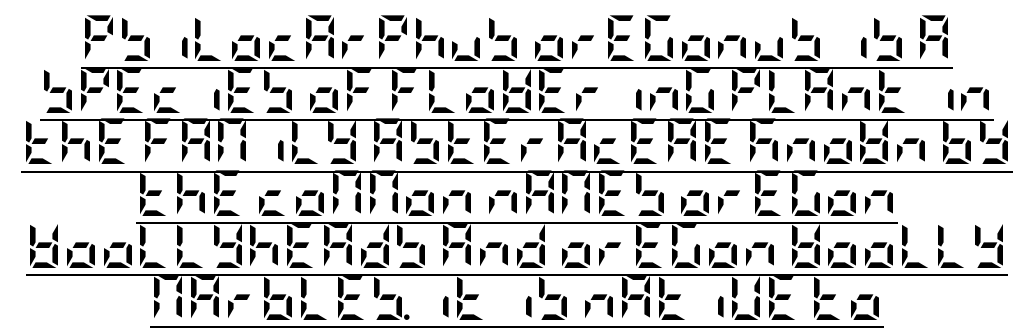
{"serif": "no", "italic": "no", "bold": "yes", "weight": "semibold", "width": "condensed", "stroke_contrast": "low", "x_height": "large", "underline": "yes", "align": "center", "line_spacing": "tight", "line_spacing_ratio": 1.15, "letter_spacing": "normal", "letter_spacing_em": 0.0, "glyph_px": 45}
